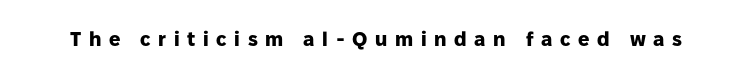
{"italic": "no", "bold": "yes", "underline": "no", "letter_spacing": "wide", "letter_spacing_em": 0.38, "glyph_px": 20}
